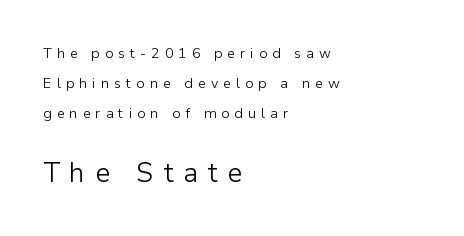
The image shows 27 px text type, upright; set left-aligned, loose line spacing (2.14x), unusually wide letter spacing (+0.36 em), not underlined; the second (bottom) block is 1.93x larger.
